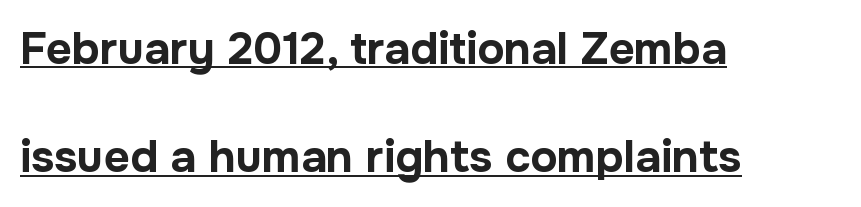
Do the characters align in a grid? No, the font is proportional. In terms of letterspacing, this is plain default setting. The passage shown is underscored from start to finish. You can tell it's not italic because the verticals are truly vertical. A dark, heavy texture on the line: the type is bold. Letterform terminals end flat and unadorned throughout the passage.
